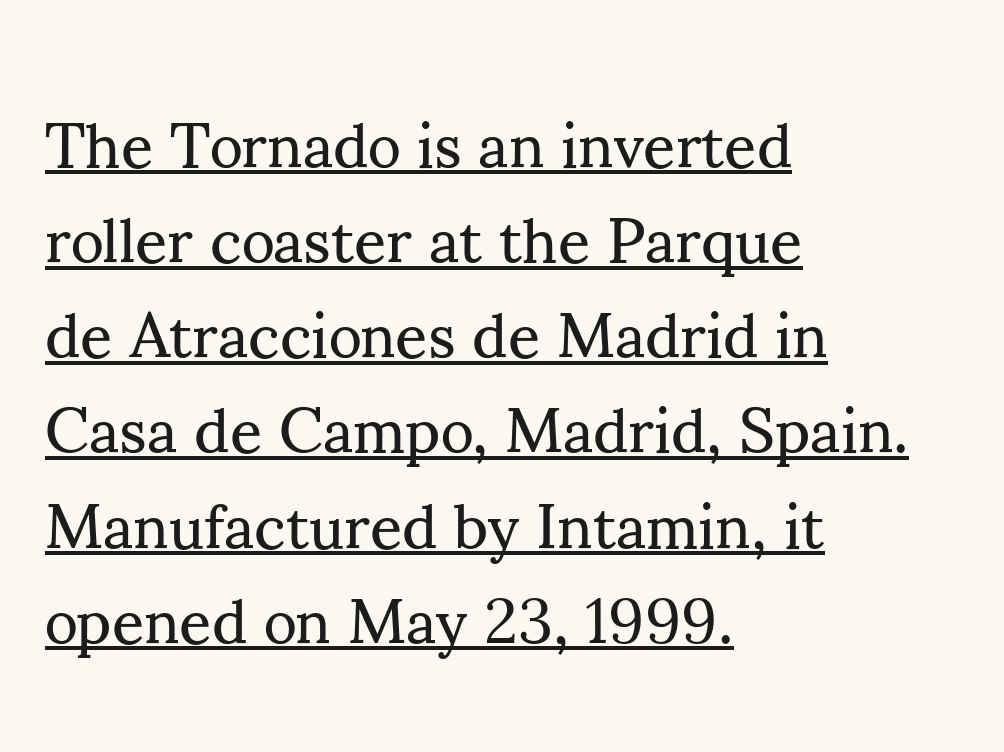
The letters stand upright; this is a roman face. A continuous stroke trails under the words, as in a hyperlink. Each letter keeps its own natural width here, so spacing adapts to shape. The passage shown stacks its lines at a standard gap.
